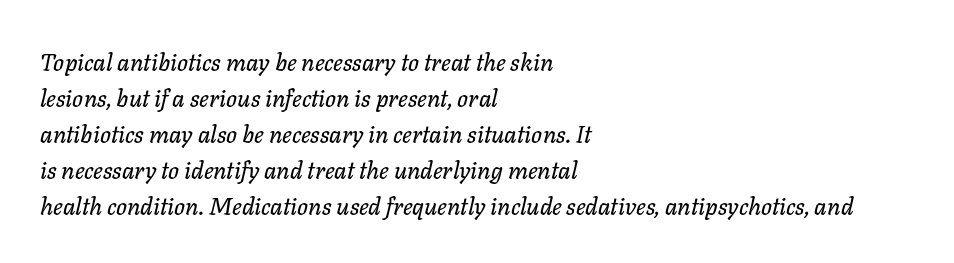
Leading: standard. The letterforms sit shoulder to shoulder at normal distance. The words here are not underlined. Designer's note — italics engaged. Typeset ragged right — the left edge is the straight one.
